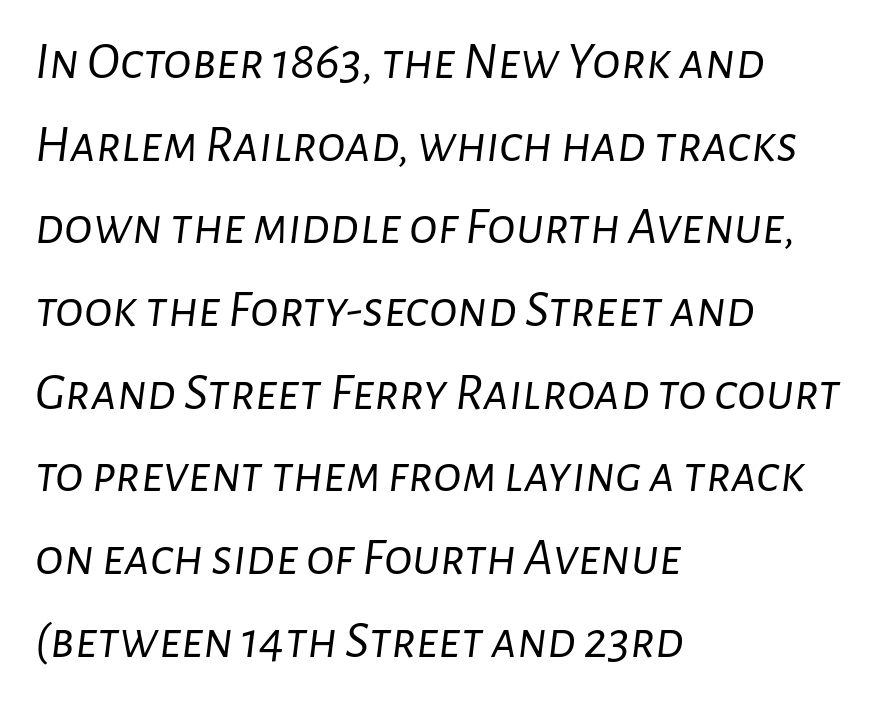
The image shows 53 px light type, italic (leaning right); set left-aligned, normal line spacing (1.56x), normal letter spacing, not underlined; low stroke contrast and a medium x-height.
